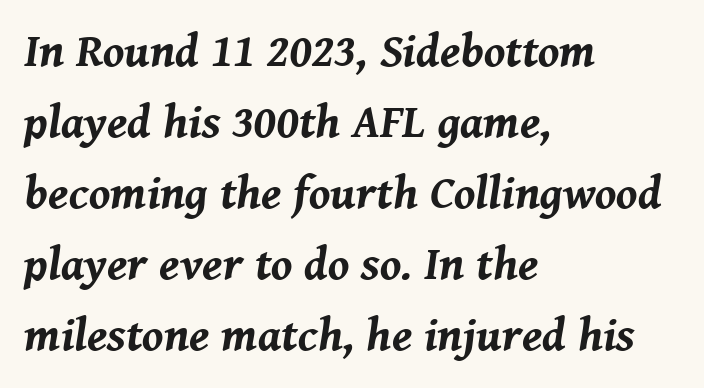
{"italic": "yes", "lean": "right", "slant_degrees": 8, "bold": "yes", "weight": "bold", "width": "normal", "stroke_contrast": "medium", "x_height": "medium", "monospaced": "no", "underline": "no", "align": "left", "line_spacing": "normal", "line_spacing_ratio": 1.51, "letter_spacing": "normal", "letter_spacing_em": 0.0, "glyph_px": 47}
